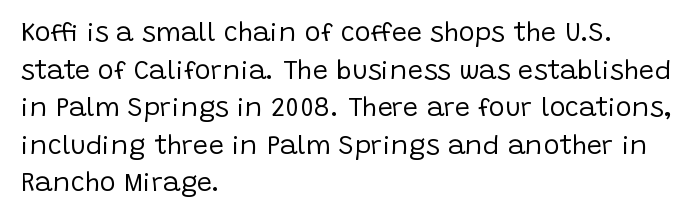
The image shows 27 px text type, upright; set left-aligned, normal line spacing (1.39x), normal letter spacing, not underlined.
